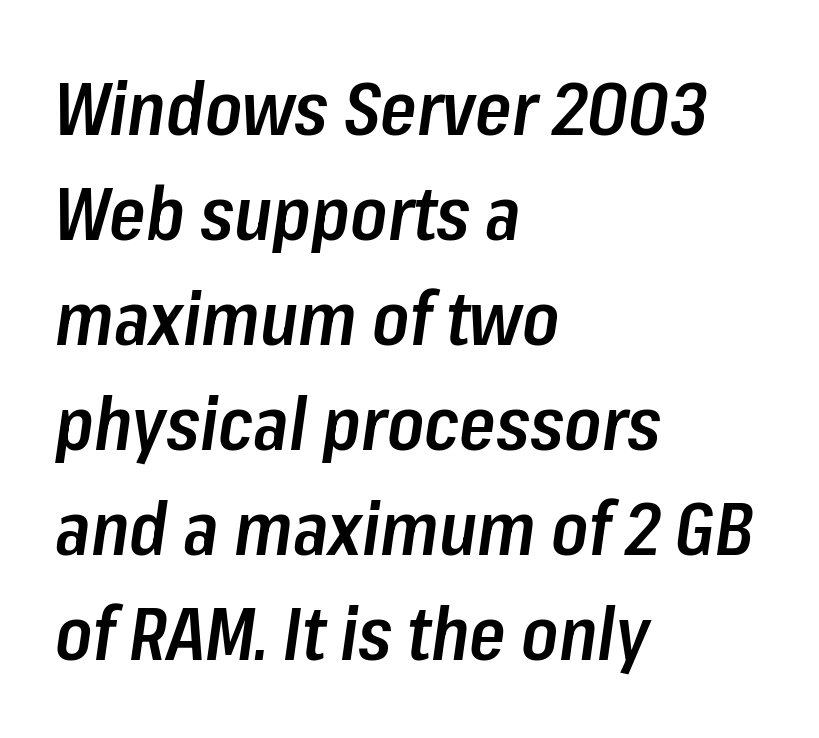
The image shows 74 px semibold, condensed type, italic (leaning right); set left-aligned, normal line spacing (1.42x), normal letter spacing, not underlined; low stroke contrast and a medium x-height.
